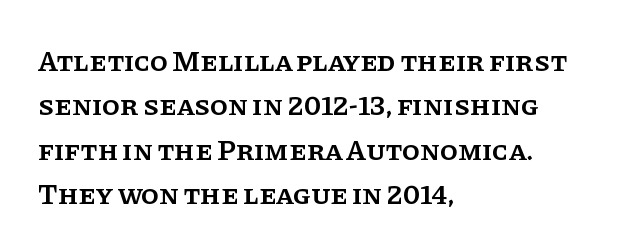
Q: Is the text bold? A: Semi-bold.
Q: Is the text italic (slanted)? A: No, it is upright.
Q: Is the typeface a serif or a sans-serif typeface? A: Serif.
Q: Is the text underlined? A: No.
Q: How is the paragraph aligned? A: Left-aligned.
Q: Is the spacing between letters normal or unusually wide? A: Normal.
Q: Is the spacing between lines tight, normal or loose? A: Normal.
Q: Width (condensed, normal, or wide)? A: Normal.
Q: Stroke contrast? A: Low.
Q: x-height? A: Large.
Q: Monospaced? A: No.
